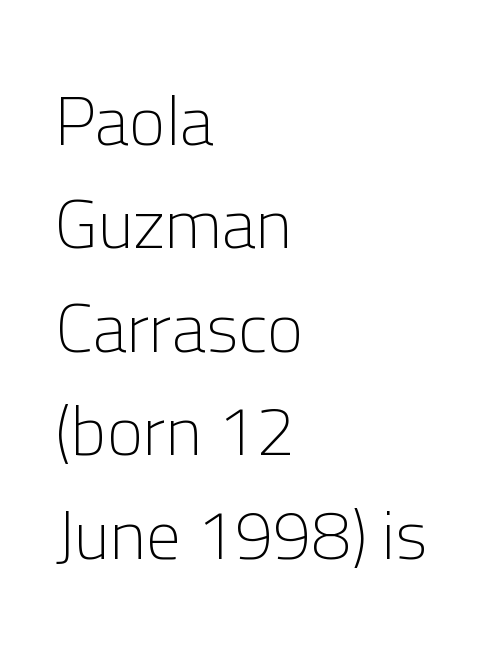
Q: Is the text bold? A: No.
Q: Is the text italic (slanted)? A: No, it is upright.
Q: Is the typeface a serif or a sans-serif typeface? A: Sans-serif.
Q: Is the text underlined? A: No.
Q: How is the paragraph aligned? A: Left-aligned.
Q: Is the spacing between letters normal or unusually wide? A: Normal.
Q: Is the spacing between lines tight, normal or loose? A: Normal.
Q: Width (condensed, normal, or wide)? A: Normal.
Q: Stroke contrast? A: Low.
Q: x-height? A: Medium.
Q: Monospaced? A: No.
